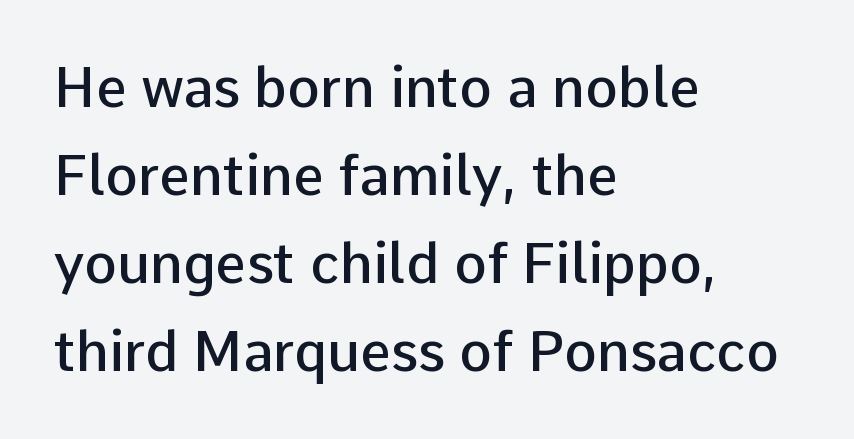
The image shows 55 px semibold sans-serif type, upright; set left-aligned, normal line spacing (1.6x), normal letter spacing, not underlined; low stroke contrast and a medium x-height.
